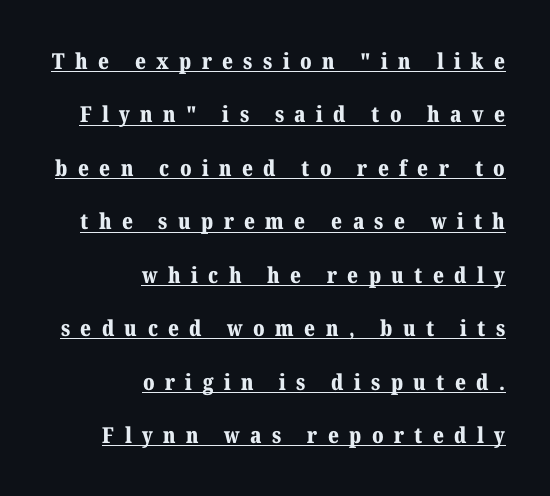
Q: Is the text bold? A: Yes.
Q: Is the text italic (slanted)? A: No, it is upright.
Q: Is the text underlined? A: Yes.
Q: How is the paragraph aligned? A: Right-aligned.
Q: Is the spacing between letters normal or unusually wide? A: Unusually wide.
Q: Is the spacing between lines tight, normal or loose? A: Loose.
